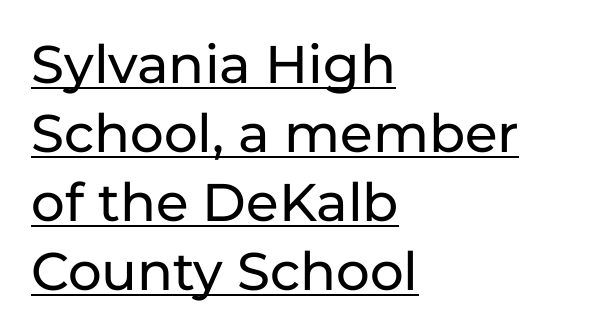
The image shows 53 px sans-serif type, upright; set left-aligned, normal line spacing (1.3x), normal letter spacing, underlined; low stroke contrast and a medium x-height.
